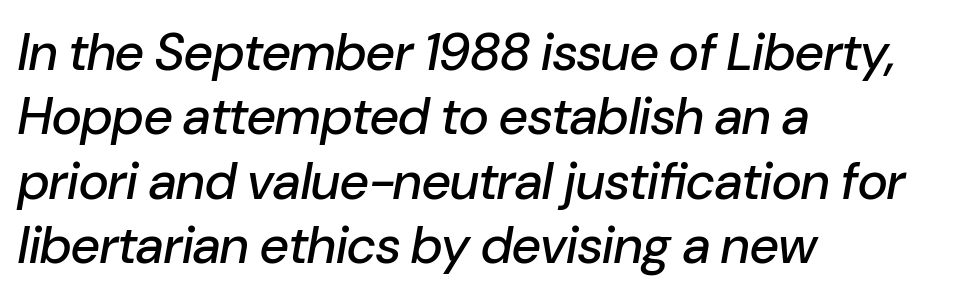
The image shows 52 px text type, italic (leaning right); set left-aligned, line spacing 1.24x, normal letter spacing, not underlined; low stroke contrast and a medium x-height.
